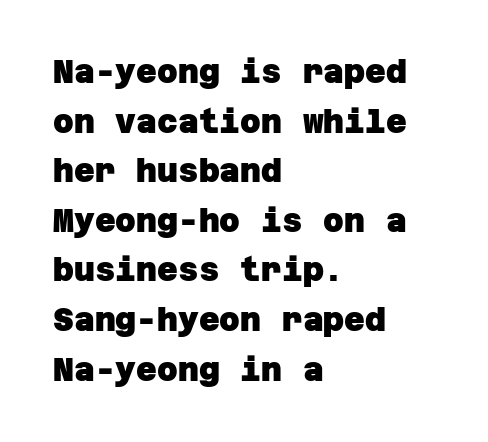
Just letters on the line, the space beneath them empty. Students, this is bold: see how much ink each stroke carries. Observe the ordinary spacing: letters are neighbours, not strangers. Observe the absence of serifs on each vertical stroke in this sample.
